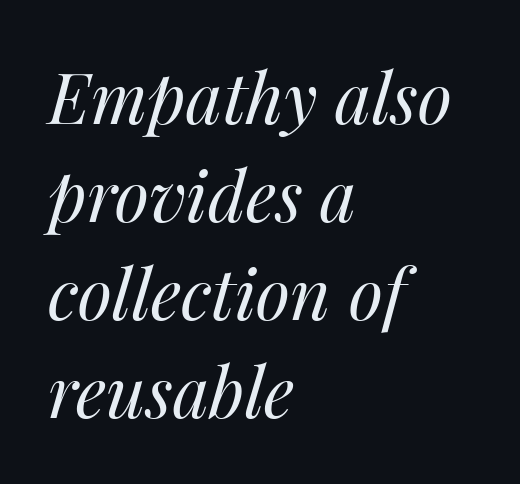
Q: Is the text bold? A: No.
Q: Is the text italic (slanted)? A: Yes, it leans right by about 14 degrees.
Q: Is the text underlined? A: No.
Q: How is the paragraph aligned? A: Left-aligned.
Q: Is the spacing between letters normal or unusually wide? A: Normal.
Q: Is the spacing between lines tight, normal or loose? A: Normal.
Q: Width (condensed, normal, or wide)? A: Normal.
Q: Stroke contrast? A: Medium.
Q: x-height? A: Medium.
Q: Monospaced? A: No.
